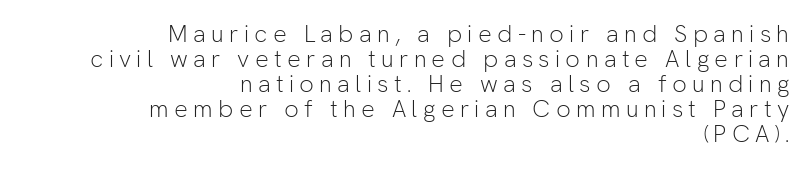
The image shows 24 px text type, upright; set right-aligned, tight line spacing (1.04x), unusually wide letter spacing (+0.22 em), not underlined.
